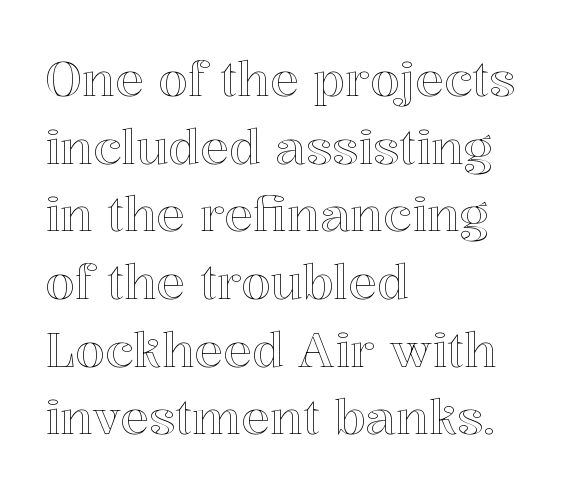
Q: Is the text italic (slanted)? A: No, it is upright.
Q: Is the text underlined? A: No.
Q: How is the paragraph aligned? A: Left-aligned.
Q: Is the spacing between letters normal or unusually wide? A: Normal.
Q: Is the spacing between lines tight, normal or loose? A: Normal.
Q: Width (condensed, normal, or wide)? A: Normal.
Q: x-height? A: Medium.
Q: Monospaced? A: No.
